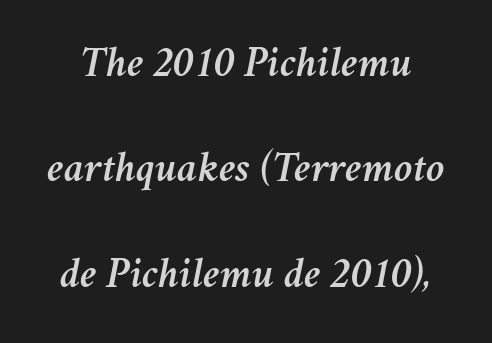
The image shows 43 px text type, italic (leaning right); set loose line spacing (2.45x), normal letter spacing, not underlined; medium stroke contrast and a medium x-height.
